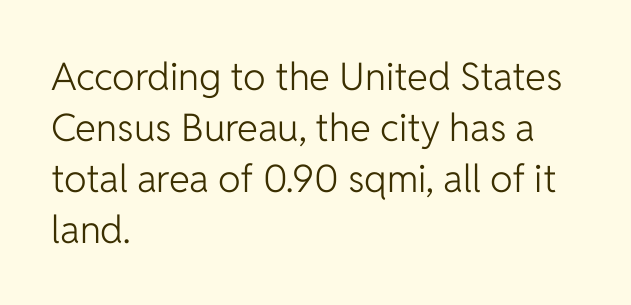
This rendering features lettering with no underline. A typesetter would call this proportional, since set widths differ per character. Check where the strokes stop: nothing finishes them off — pure sans. Typeset ragged right — the left edge is the straight one. In terms of leading, this rendering sits right in the middle. The strokes are not fattened; the text isn't bold.
